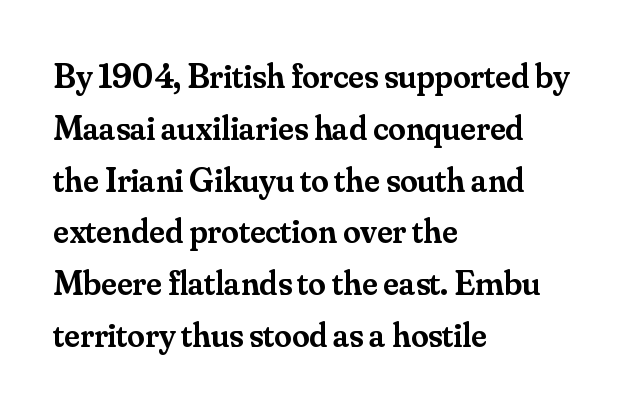
The image shows 35 px semibold serif type, upright; set left-aligned, normal line spacing (1.48x), normal letter spacing, not underlined; medium stroke contrast and a small x-height.
